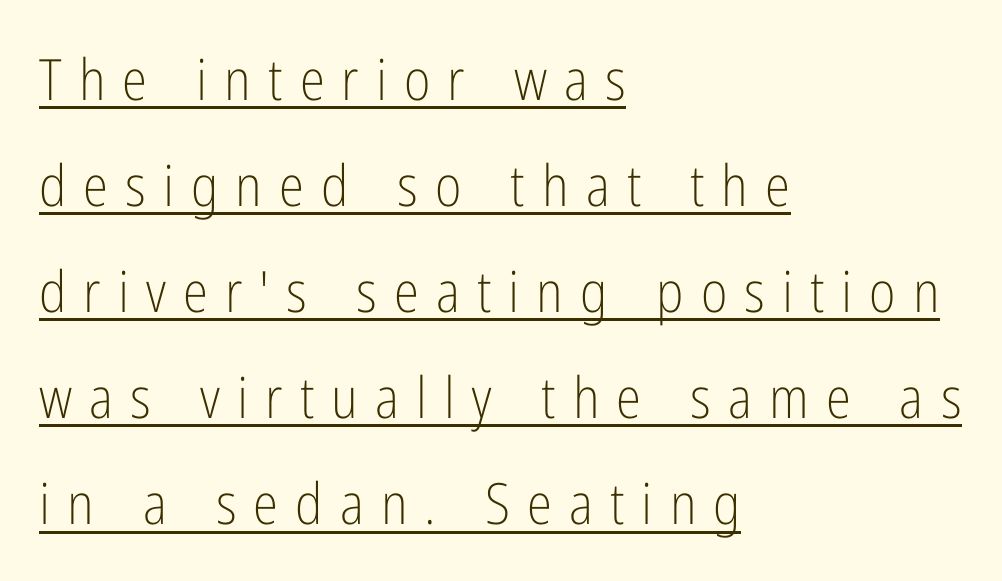
{"serif": "no", "italic": "no", "bold": "no", "weight": "light", "width": "condensed", "stroke_contrast": "low", "x_height": "medium", "monospaced": "no", "underline": "yes", "align": "left", "line_spacing_ratio": 1.86, "letter_spacing": "wide", "letter_spacing_em": 0.3, "glyph_px": 57}
